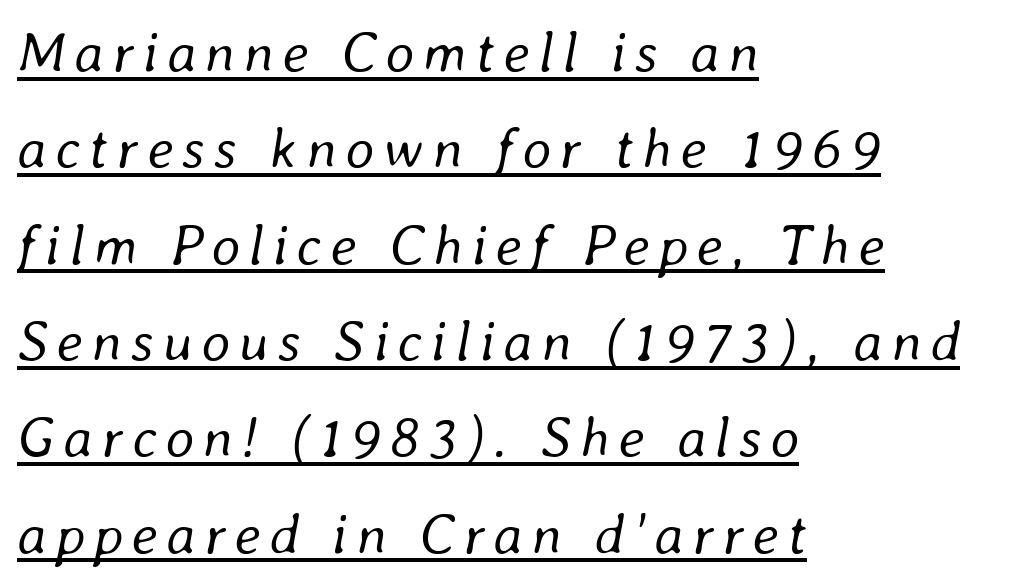
One-word summary of the alignment: left. Check the space under the baseline: a stroke is drawn there. The cut favours lightness, reaching ordinary text weight at its darkest. Students, observe: this is what conventionally led text looks like. You could not count columns in this text — the font is proportionally spaced. Notice how the stems are inclined rather than vertical — that's the hallmark of italics.
